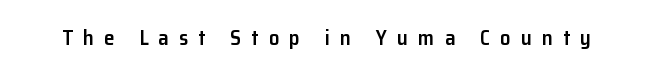
The type sits square on the baseline with zero lean. Clear beneath every line of the passage. A fair bit of extra ink — the face is semibold, not bold. Inter-character spacing is expanded well beyond the font's built-in metrics.
